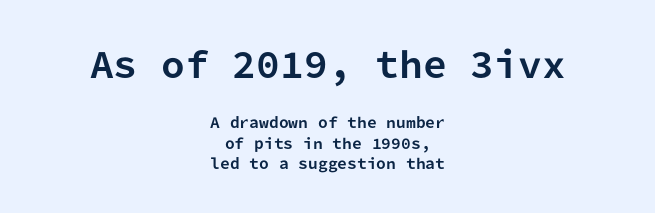
The image shows 34 px bold sans-serif type, upright, monospaced; set centered, normal line spacing (1.45x), normal letter spacing, not underlined; the first (top) block is 2.43x larger; low stroke contrast and a medium x-height.
